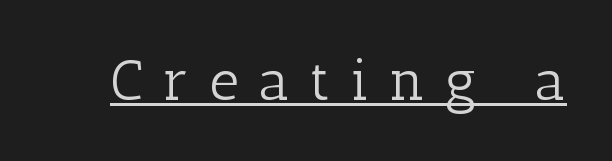
{"serif": "yes", "italic": "no", "bold": "no", "weight": "light", "width": "normal", "stroke_contrast": "low", "x_height": "medium", "monospaced": "no", "underline": "yes", "letter_spacing": "wide", "letter_spacing_em": 0.36, "glyph_px": 57}
